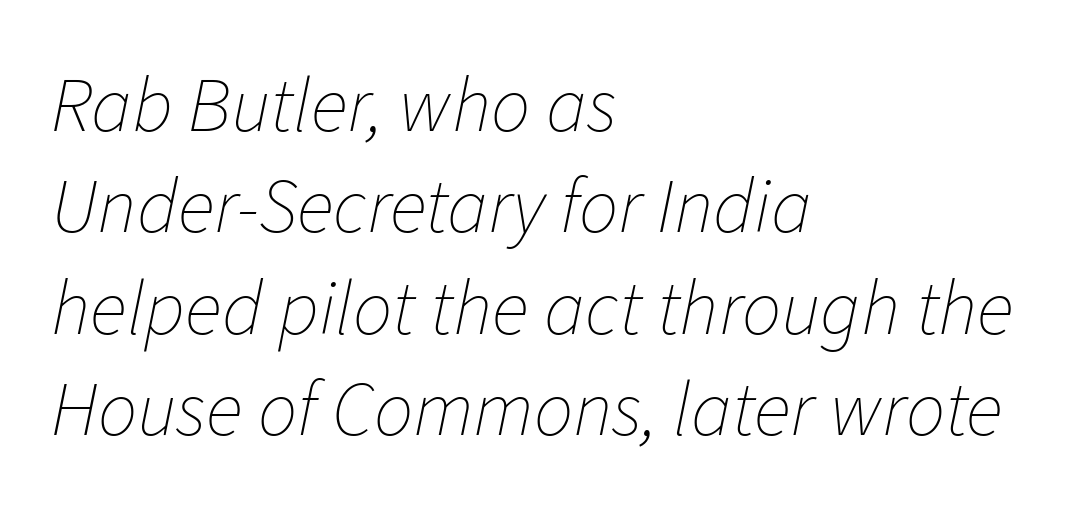
The image shows 78 px thin type, italic (leaning right); set left-aligned, normal line spacing (1.3x), normal letter spacing, not underlined; low stroke contrast and a medium x-height.
